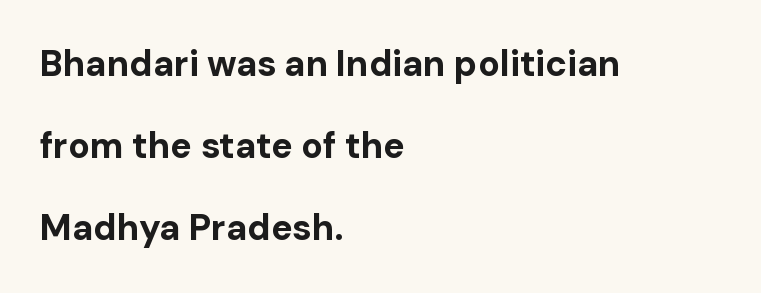
{"serif": "no", "italic": "no", "bold": "yes", "weight": "bold", "width": "normal", "stroke_contrast": "low", "x_height": "medium", "monospaced": "no", "underline": "no", "align": "left", "line_spacing": "loose", "line_spacing_ratio": 2.28, "letter_spacing": "normal", "letter_spacing_em": 0.0, "glyph_px": 36}
